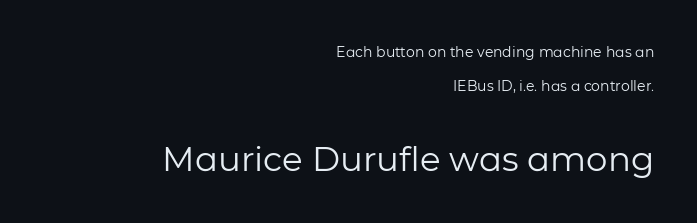
Q: Is the text bold? A: No.
Q: Is the text italic (slanted)? A: No, it is upright.
Q: Is the typeface a serif or a sans-serif typeface? A: Sans-serif.
Q: Is the text underlined? A: No.
Q: How is the paragraph aligned? A: Right-aligned.
Q: Is the spacing between letters normal or unusually wide? A: Normal.
Q: Is the spacing between lines tight, normal or loose? A: Loose.
Q: Which block of text is set in a larger size, the first (top) or the second (bottom)? A: The second (bottom) one.
Q: Width (condensed, normal, or wide)? A: Normal.
Q: Stroke contrast? A: Low.
Q: x-height? A: Medium.
Q: Monospaced? A: No.
